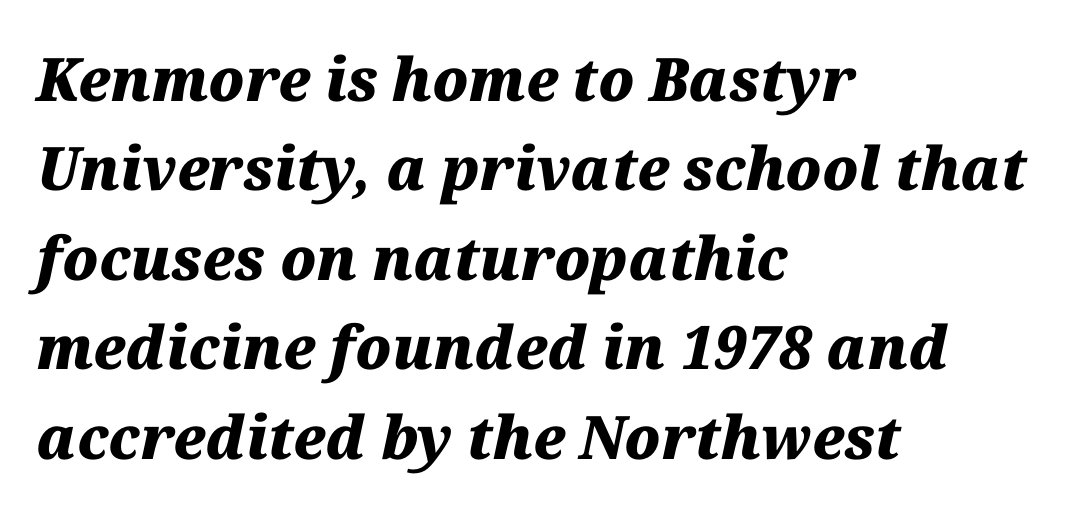
The image shows 60 px heavy type, italic (leaning right); set left-aligned, normal line spacing (1.49x), normal letter spacing, not underlined; medium stroke contrast and a medium x-height.
